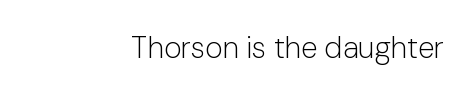
Q: Is the text bold? A: No.
Q: Is the text italic (slanted)? A: No, it is upright.
Q: Is the typeface a serif or a sans-serif typeface? A: Sans-serif.
Q: Is the text underlined? A: No.
Q: Is the spacing between letters normal or unusually wide? A: Normal.
Q: Width (condensed, normal, or wide)? A: Normal.
Q: Stroke contrast? A: Low.
Q: x-height? A: Medium.
Q: Monospaced? A: No.
